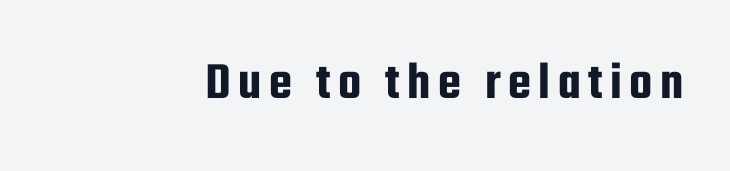
{"serif": "no", "italic": "no", "width": "condensed", "stroke_contrast": "low", "x_height": "medium", "monospaced": "no", "underline": "no", "glyph_px": 53}
